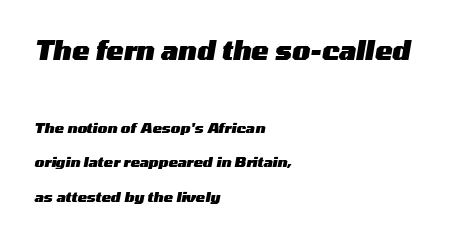
Q: Is the text bold? A: Yes.
Q: Is the text italic (slanted)? A: Yes, it leans right by about 10 degrees.
Q: Is the text underlined? A: No.
Q: How is the paragraph aligned? A: Left-aligned.
Q: Is the spacing between letters normal or unusually wide? A: Normal.
Q: Is the spacing between lines tight, normal or loose? A: Loose.
Q: Which block of text is set in a larger size, the first (top) or the second (bottom)? A: The first (top) one.
